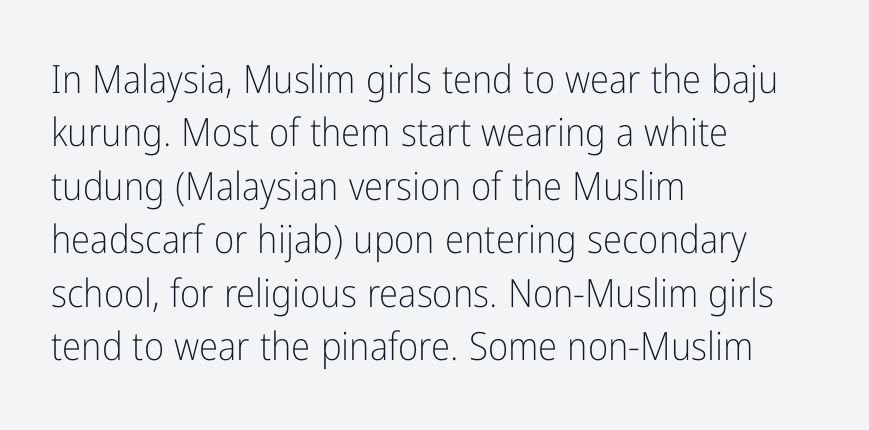
Ordinary non-slanted type is in use. Letterform terminals end flat and unadorned throughout the passage. You could call the tracking neutral — neither tight nor loose. Underlining? Definitely not there. Left-aligned paragraph, ragged on the right. The face used here is proportionally spaced, like ordinary book or web type.
